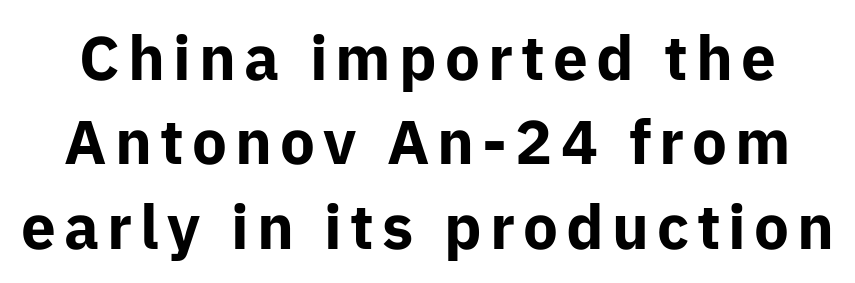
{"serif": "no", "italic": "no", "bold": "yes", "weight": "bold", "width": "normal", "stroke_contrast": "low", "x_height": "medium", "monospaced": "no", "underline": "no", "line_spacing": "normal", "line_spacing_ratio": 1.36, "glyph_px": 62}
